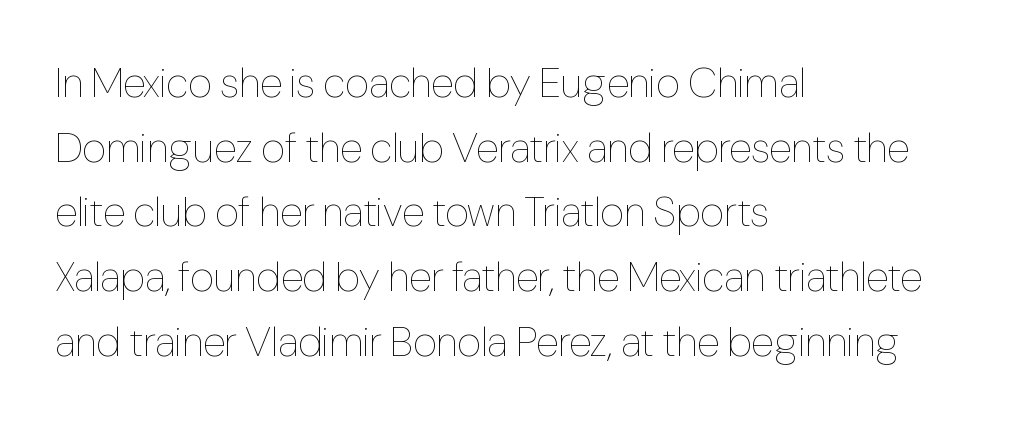
Q: Is the text bold? A: No.
Q: Is the text italic (slanted)? A: No, it is upright.
Q: Is the text underlined? A: No.
Q: How is the paragraph aligned? A: Left-aligned.
Q: Is the spacing between letters normal or unusually wide? A: Normal.
Q: Is the spacing between lines tight, normal or loose? A: Normal.
Q: Width (condensed, normal, or wide)? A: Condensed.
Q: Stroke contrast? A: Low.
Q: x-height? A: Medium.
Q: Monospaced? A: No.
